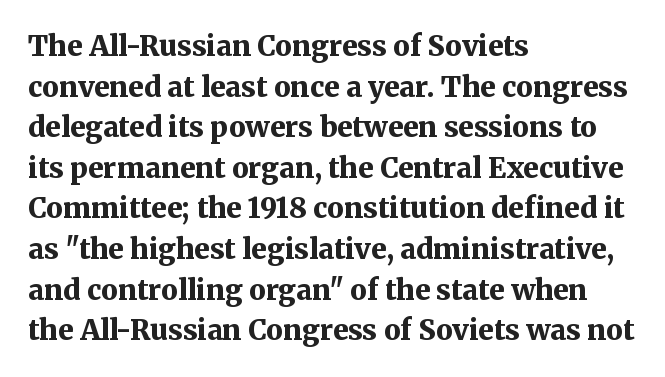
The image shows 28 px bold serif type, upright; set left-aligned, normal line spacing (1.45x), normal letter spacing, not underlined; medium stroke contrast and a medium x-height.
